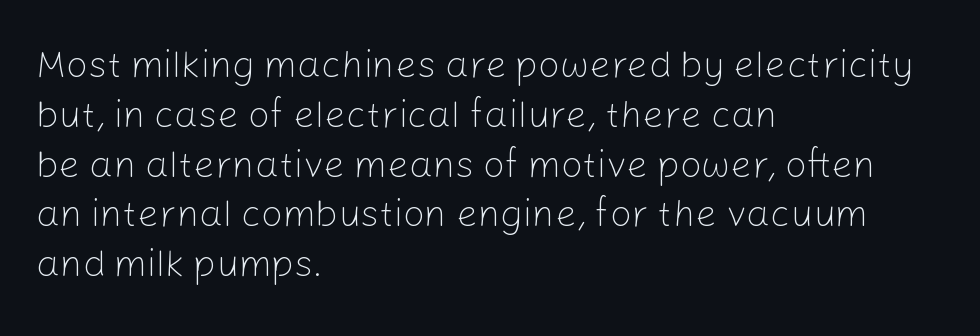
{"serif": "no", "italic": "no", "bold": "no", "weight": "light", "width": "normal", "stroke_contrast": "low", "x_height": "medium", "monospaced": "no", "underline": "no", "align": "left", "line_spacing": "normal", "line_spacing_ratio": 1.31, "letter_spacing": "normal", "letter_spacing_em": 0.0, "glyph_px": 38}
